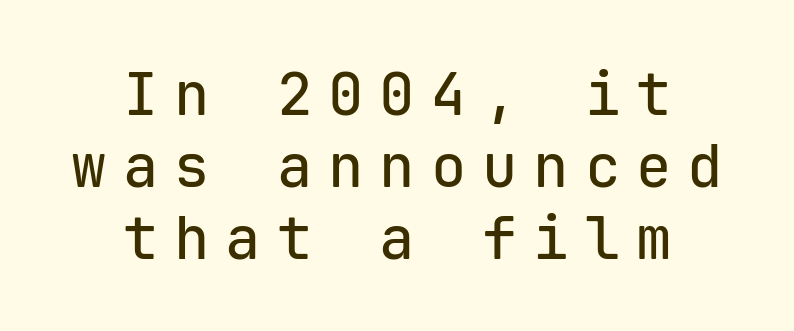
The image shows 59 px sans-serif type, upright, monospaced; set centered, line spacing 1.22x, unusually wide letter spacing (+0.27 em), not underlined; low stroke contrast and a medium x-height.
